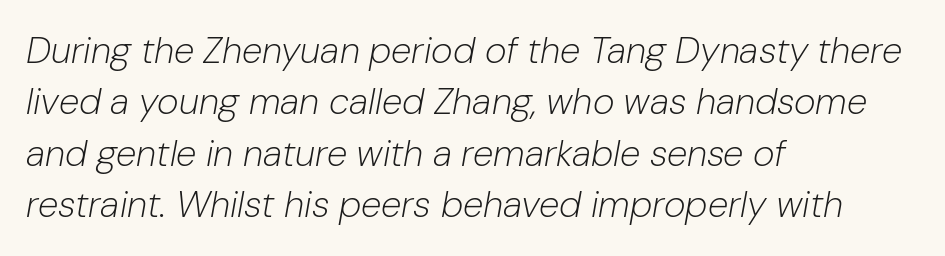
{"italic": "yes", "lean": "right", "slant_degrees": 10, "bold": "no", "weight": "light", "width": "normal", "stroke_contrast": "low", "x_height": "medium", "monospaced": "no", "underline": "no", "align": "left", "line_spacing": "normal", "line_spacing_ratio": 1.39, "letter_spacing": "normal", "letter_spacing_em": 0.0, "glyph_px": 37}
